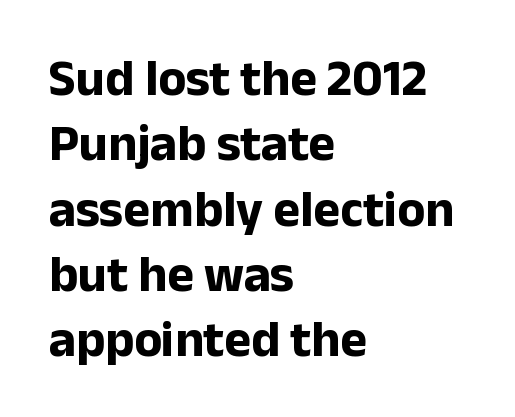
The image shows 51 px bold sans-serif type, upright; set left-aligned, normal line spacing (1.28x), normal letter spacing, not underlined; low stroke contrast and a medium x-height.
